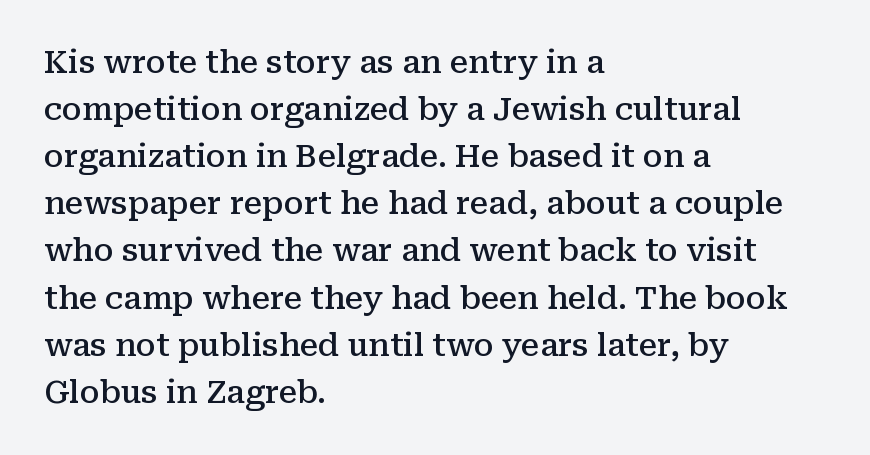
The image shows 31 px semibold serif type, upright; set left-aligned, normal line spacing (1.52x), normal letter spacing, not underlined; medium stroke contrast and a medium x-height.
